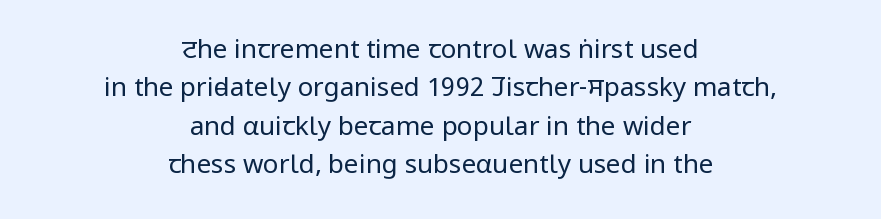
Letters rest on an invisible, unmarked baseline. The compositor balanced each line on the midline. The letters sit at their default tracking, neither squeezed nor spread. Leading matches the norm, producing a regular column.
